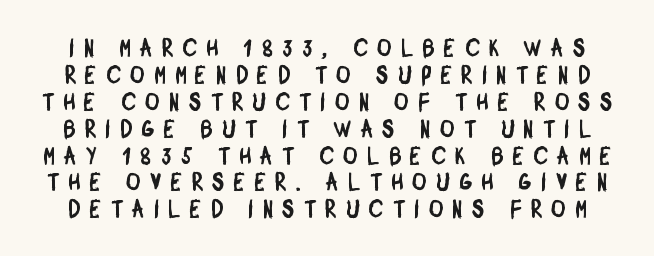
The image shows 24 px text type; set tight line spacing (1.12x), unusually wide letter spacing (+0.41 em), not underlined.
